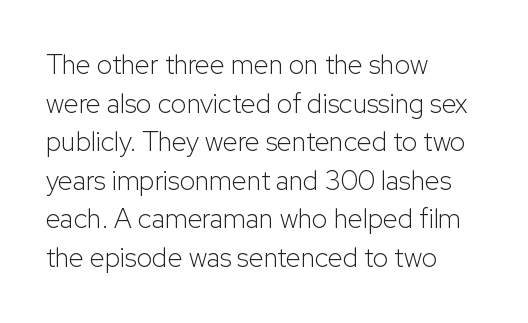
Stroke thickness stays within the range of a standard reading face or lighter. Notice how descenders clear the ascenders below comfortably — that's standard leading. There is no visible air inserted between adjacent glyphs. Casual observation: everything's shoved over to the left. The specimen omits any rule beneath the text block's lines. The letters stand straight up with perfectly vertical stems.
